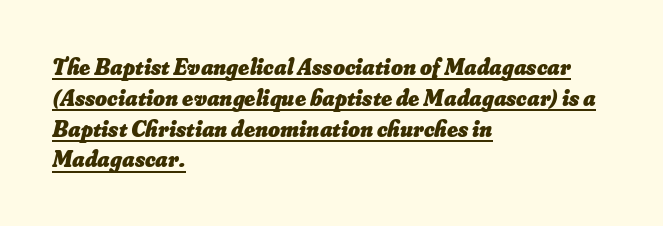
Q: Is the text bold? A: Yes.
Q: Is the text underlined? A: Yes.
Q: How is the paragraph aligned? A: Left-aligned.
Q: Is the spacing between letters normal or unusually wide? A: Normal.
Q: Is the spacing between lines tight, normal or loose? A: Normal.
